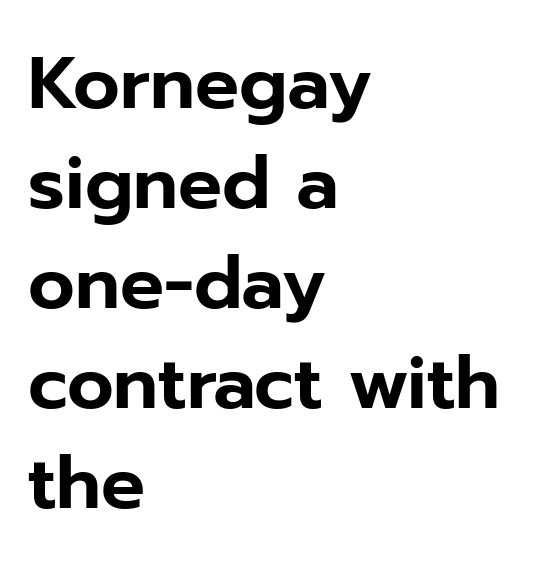
Reading down the block, your eye returns to a fixed left position each line. Is the letter spacing exaggerated? No — it looks like the ordinary default. Do the characters align in a grid? No, the font is proportional. The lettering holds an erect, upright posture throughout. Type style note: lacks serifs. Nobody drew a line under any word here.
